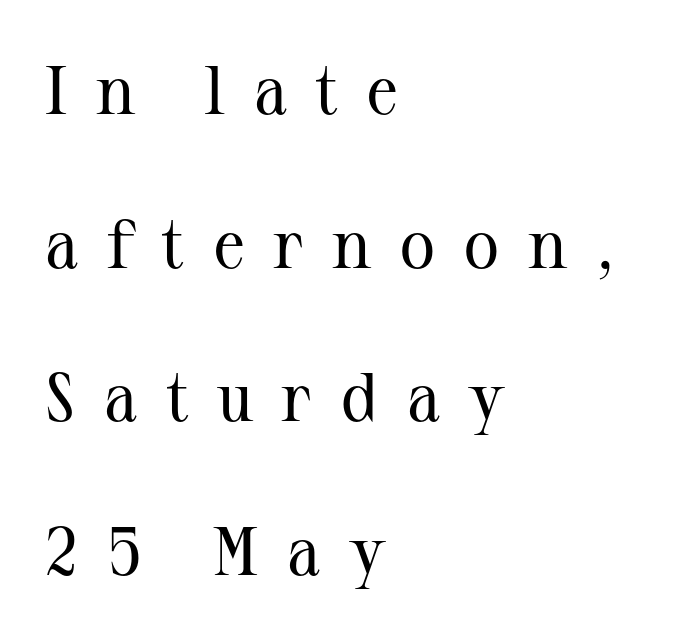
Q: Is the text bold? A: No.
Q: Is the text italic (slanted)? A: No, it is upright.
Q: Is the typeface a serif or a sans-serif typeface? A: Serif.
Q: Is the text underlined? A: No.
Q: How is the paragraph aligned? A: Left-aligned.
Q: Is the spacing between letters normal or unusually wide? A: Unusually wide.
Q: Is the spacing between lines tight, normal or loose? A: Loose.
Q: Width (condensed, normal, or wide)? A: Normal.
Q: Stroke contrast? A: Medium.
Q: x-height? A: Medium.
Q: Monospaced? A: No.
